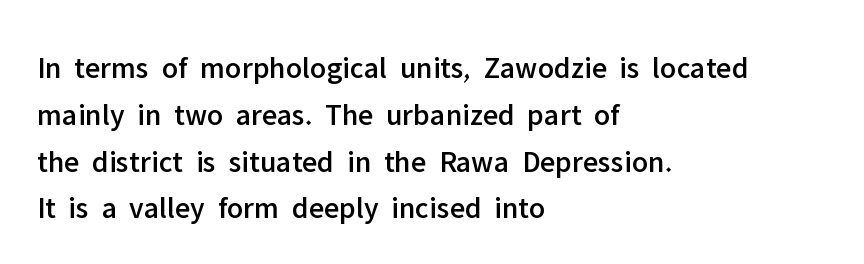
The image shows 31 px sans-serif type, upright; set left-aligned, normal line spacing (1.51x), normal letter spacing, not underlined; low stroke contrast and a medium x-height.
